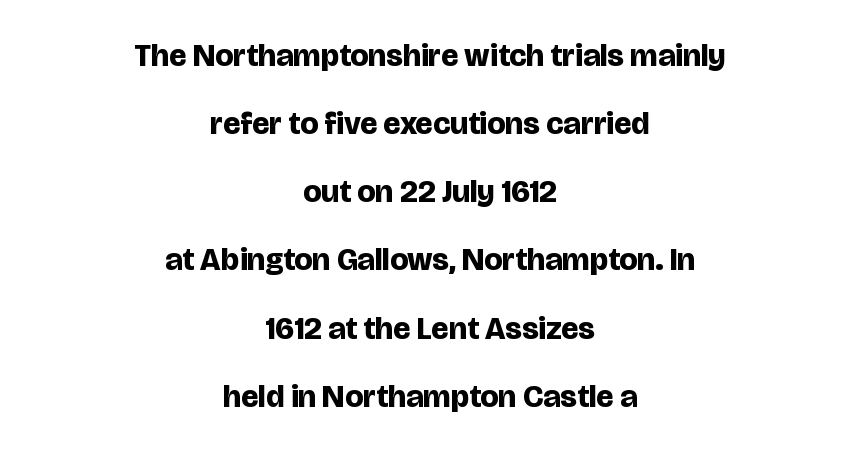
{"serif": "no", "italic": "no", "bold": "yes", "weight": "bold", "width": "normal", "stroke_contrast": "low", "x_height": "large", "monospaced": "no", "underline": "no", "align": "center", "line_spacing": "loose", "line_spacing_ratio": 2.13, "letter_spacing": "normal", "letter_spacing_em": 0.0, "glyph_px": 32}
